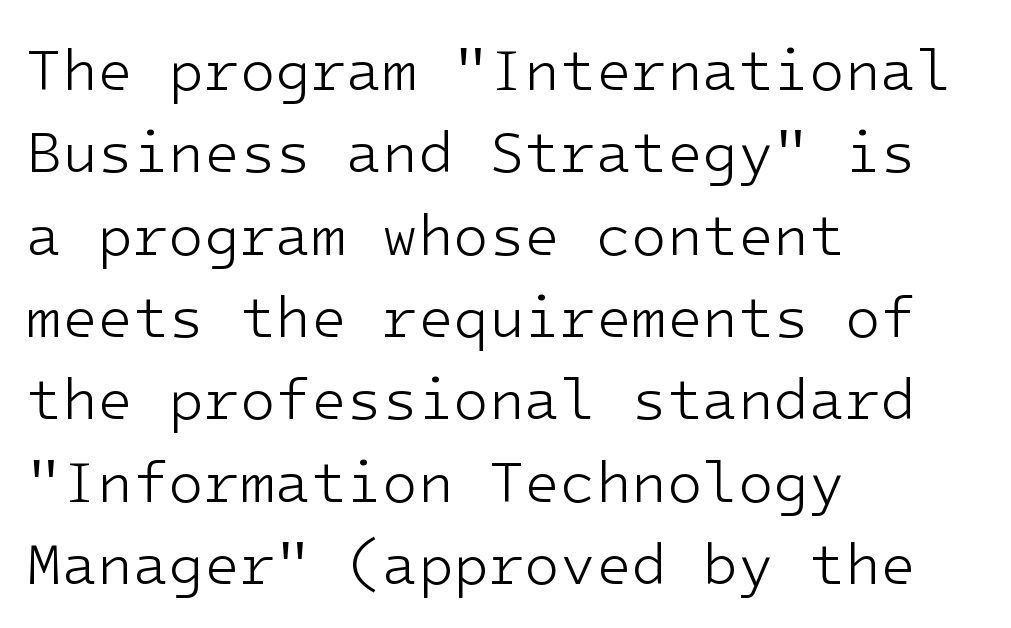
In terms of leading, this rendering sits right in the middle. The space beneath each line is pristine and unruled. Rendered with straight, roman letterforms. Short note: letters normally spaced.
